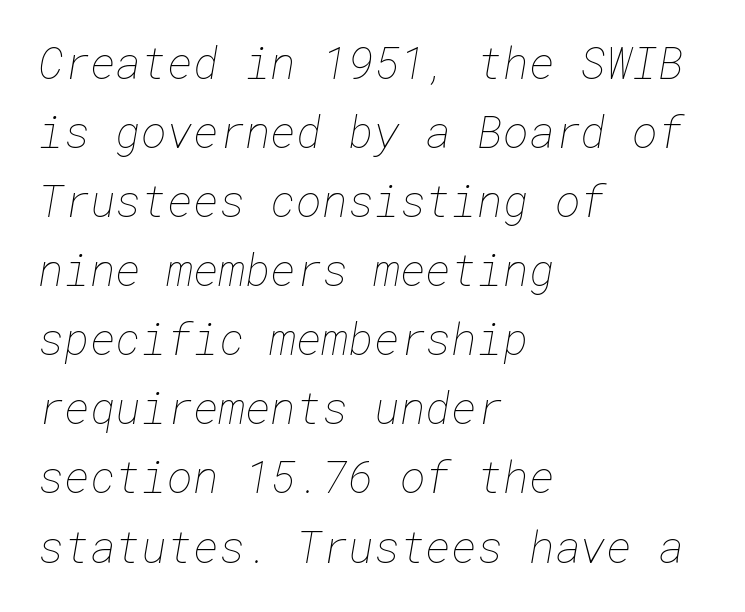
The image shows 44 px thin type; set left-aligned, normal line spacing (1.57x), normal letter spacing, not underlined; low stroke contrast and a medium x-height.
